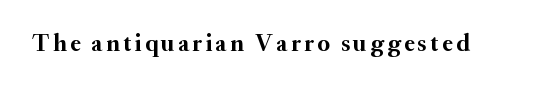
I'd describe the lettering as bold — thick and assertive. Quick note: underline off. It's the straight-up-and-down kind of type.
